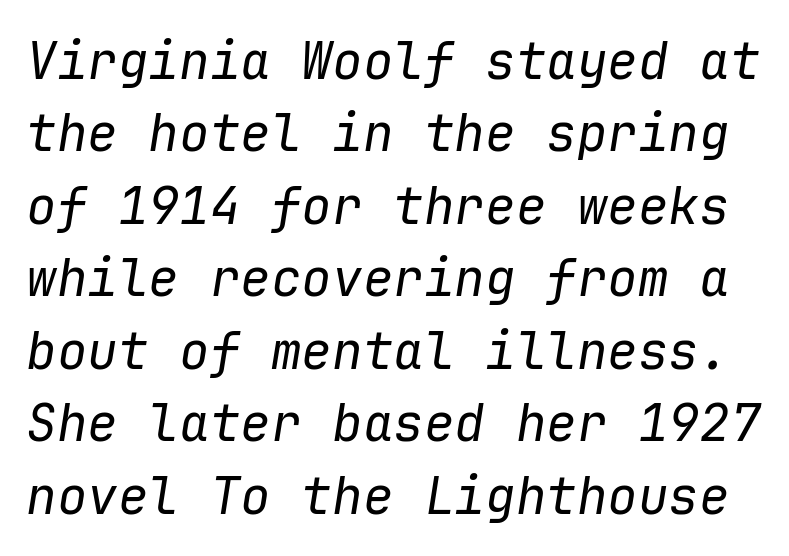
{"italic": "yes", "lean": "right", "slant_degrees": 9, "bold": "no", "weight": "regular", "width": "normal", "stroke_contrast": "low", "x_height": "medium", "monospaced": "yes", "underline": "no", "line_spacing": "normal", "line_spacing_ratio": 1.42, "letter_spacing": "normal", "letter_spacing_em": 0.0, "glyph_px": 51}
